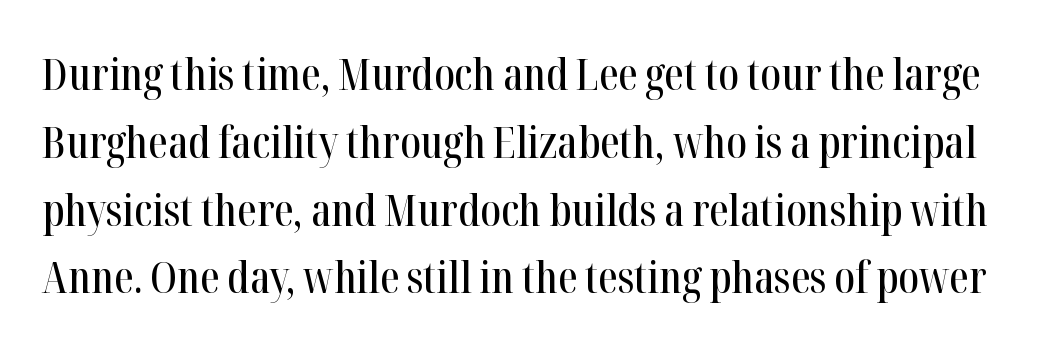
The type family on display is of the serif kind. Nobody drew a line under any word here. Nope, not italic — everything's standing straight. Each letter keeps its own natural width here, so spacing adapts to shape. The letterforms sit shoulder to shoulder at normal distance.
